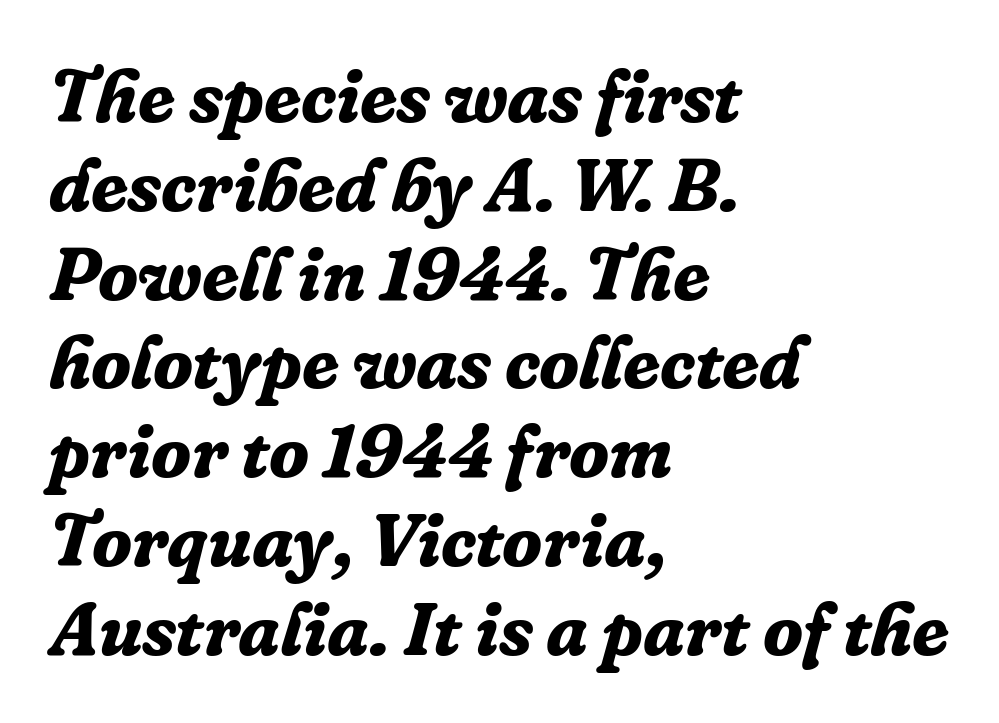
The image shows 74 px bold serif type, italic (leaning right); set left-aligned, line spacing 1.2x, normal letter spacing, not underlined; low stroke contrast and a medium x-height.
